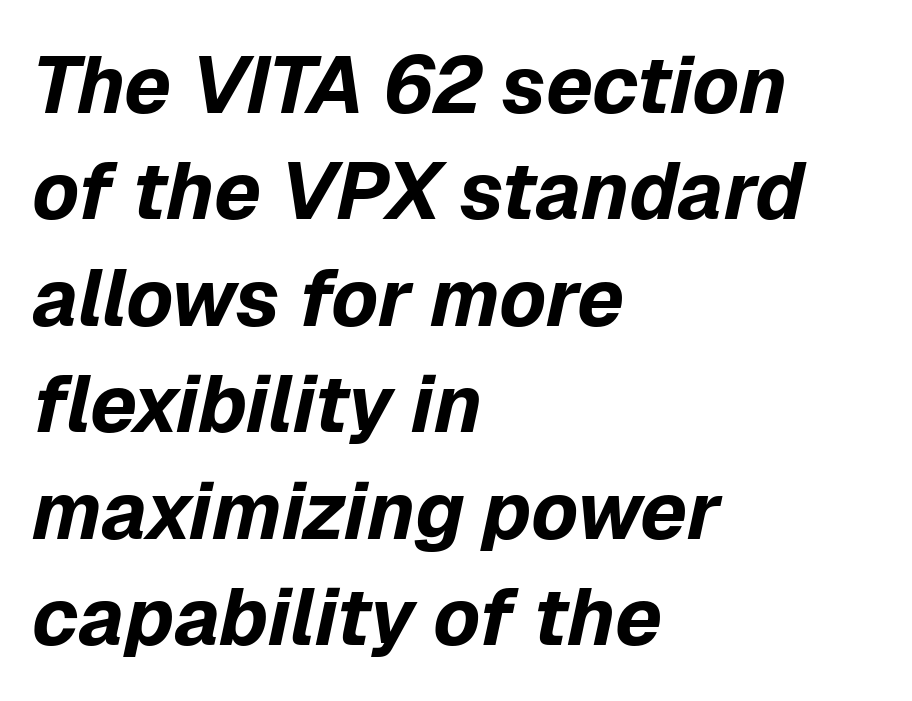
{"italic": "yes", "lean": "right", "slant_degrees": 12, "bold": "yes", "weight": "bold", "width": "normal", "stroke_contrast": "low", "x_height": "medium", "monospaced": "no", "underline": "no", "align": "left", "line_spacing": "normal", "line_spacing_ratio": 1.33, "letter_spacing": "normal", "letter_spacing_em": 0.0, "glyph_px": 80}
